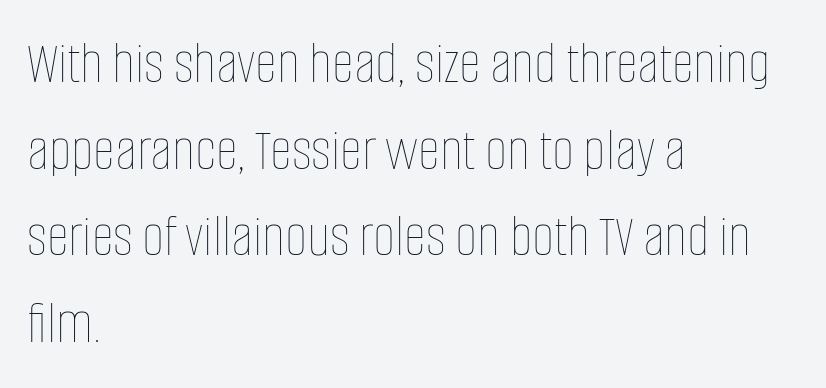
{"italic": "no", "bold": "no", "weight": "thin", "width": "condensed", "stroke_contrast": "low", "x_height": "large", "monospaced": "no", "underline": "no", "align": "left", "line_spacing": "normal", "line_spacing_ratio": 1.42, "letter_spacing": "normal", "letter_spacing_em": 0.0, "glyph_px": 61}
